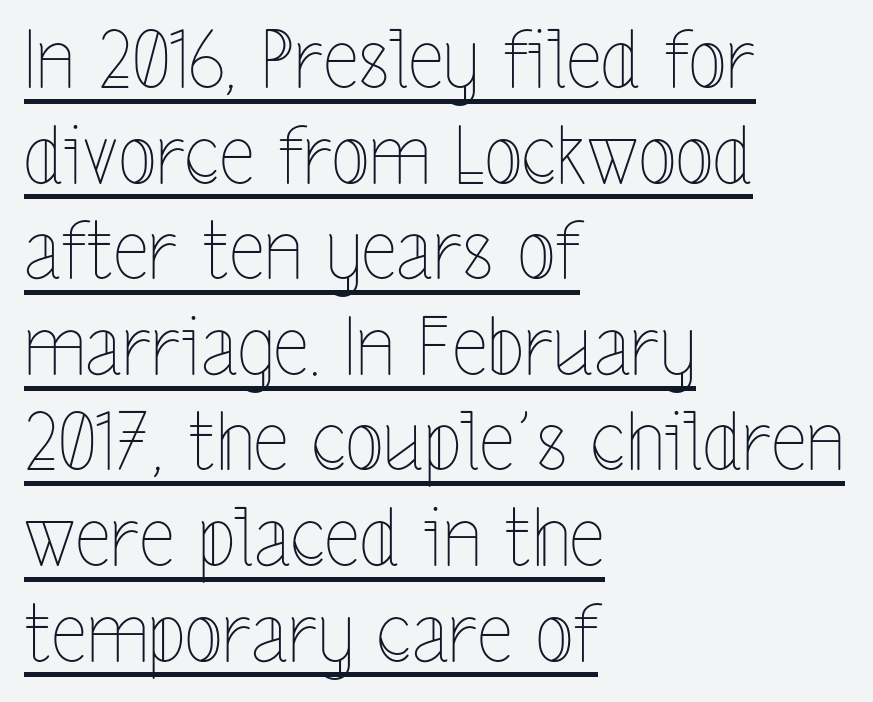
{"italic": "no", "bold": "no", "weight": "thin", "width": "condensed", "x_height": "medium", "monospaced": "no", "underline": "yes", "align": "left", "line_spacing_ratio": 1.21, "letter_spacing": "normal", "letter_spacing_em": 0.0, "glyph_px": 79}
